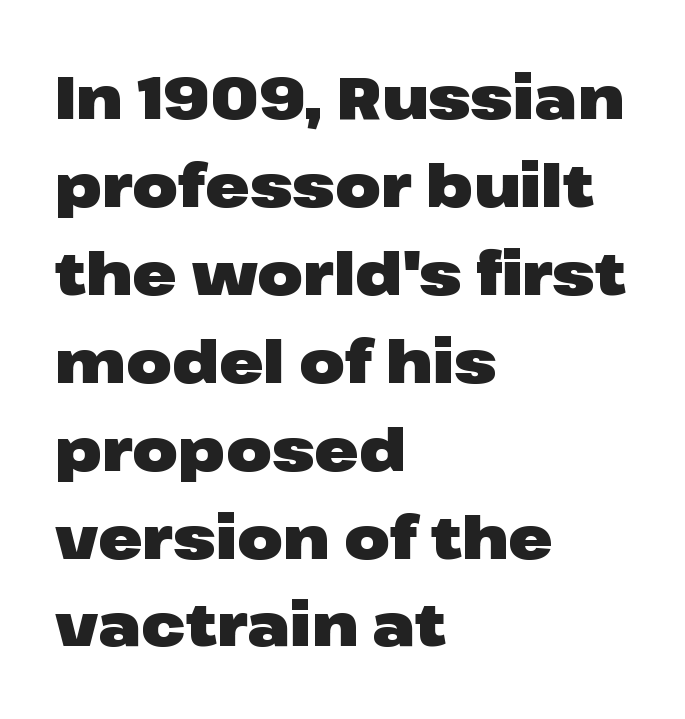
The image shows 59 px heavy, wide sans-serif type, upright; set left-aligned, normal line spacing (1.49x), normal letter spacing, not underlined; low stroke contrast and a medium x-height.
